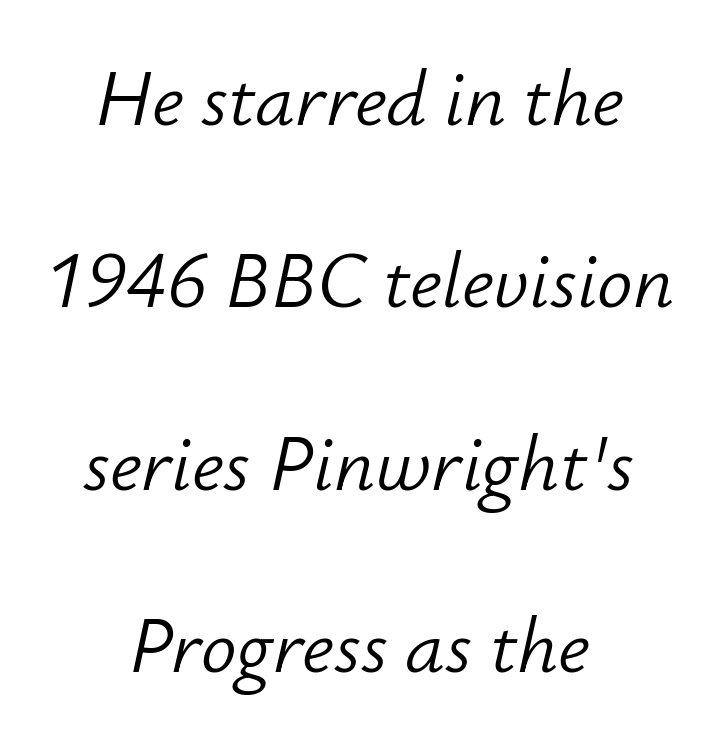
Q: Is the text bold? A: No.
Q: Is the text italic (slanted)? A: Yes, it leans right by about 12 degrees.
Q: Is the text underlined? A: No.
Q: How is the paragraph aligned? A: Centered.
Q: Is the spacing between letters normal or unusually wide? A: Normal.
Q: Is the spacing between lines tight, normal or loose? A: Loose.
Q: Width (condensed, normal, or wide)? A: Normal.
Q: Stroke contrast? A: Low.
Q: x-height? A: Small.
Q: Monospaced? A: No.
